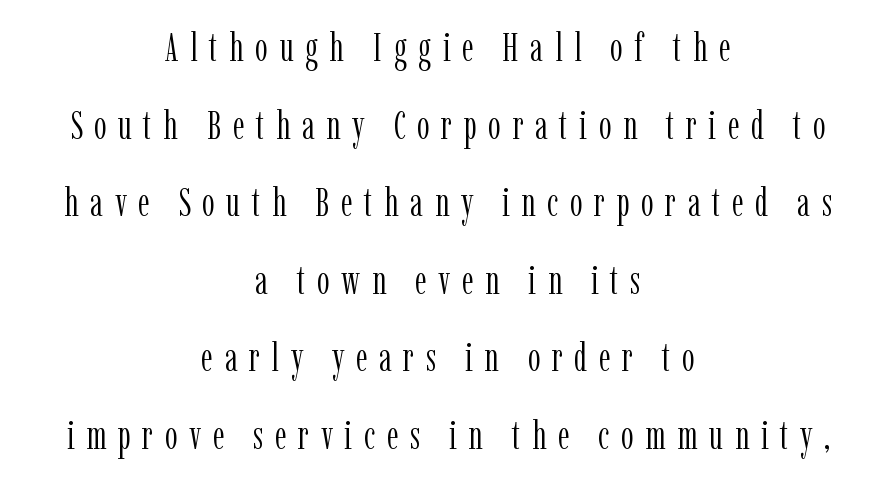
These lines are rendered in a variable-pitch font. The strip under each line holds only bare page. Posture: straight, roman, zero tilt. You can tell from the footed stems that serif type was used. Teacher's note: observe the equal gaps on both sides — that is centered alignment. This is not heavy type; no bold has been used.
